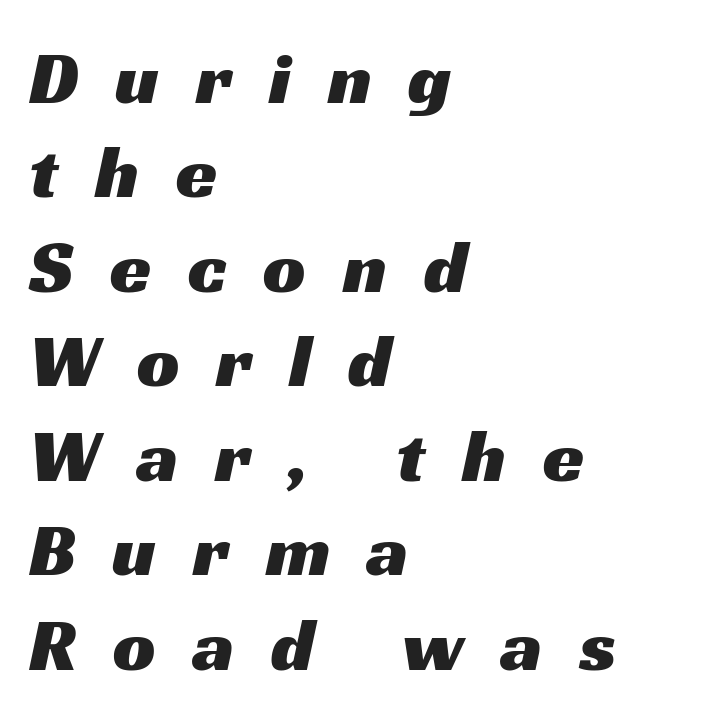
{"serif": "no", "width": "wide", "stroke_contrast": "medium", "x_height": "medium", "monospaced": "no", "underline": "no", "align": "left", "line_spacing": "normal", "line_spacing_ratio": 1.26, "letter_spacing": "wide", "letter_spacing_em": 0.49, "glyph_px": 75}
